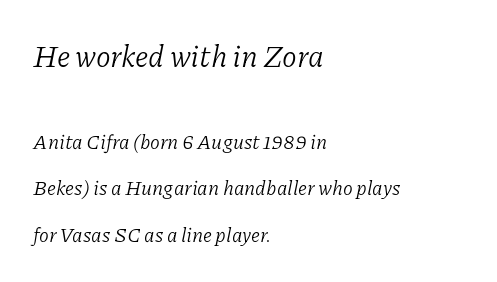
The image shows 30 px light serif type, italic (leaning right); set left-aligned, loose line spacing (2.31x), normal letter spacing, not underlined; the first (top) block is 1.5x larger; low stroke contrast and a medium x-height.
